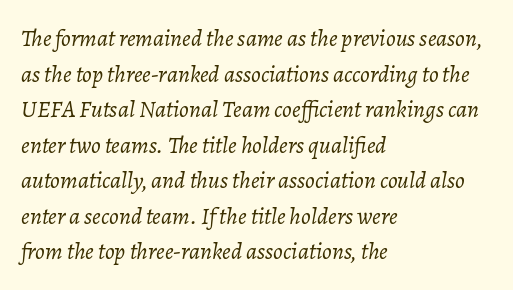
{"italic": "yes", "lean": "right", "slant_degrees": 7, "bold": "no", "underline": "no", "align": "left", "line_spacing": "normal", "line_spacing_ratio": 1.48, "letter_spacing": "normal", "letter_spacing_em": 0.0, "glyph_px": 24}
